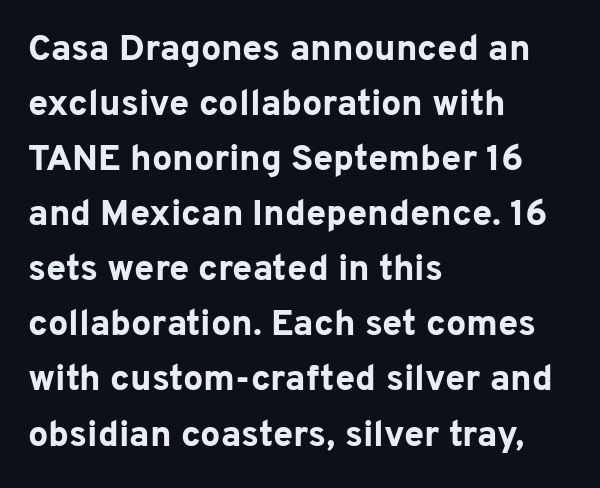
{"serif": "no", "italic": "no", "bold": "yes", "weight": "bold", "width": "normal", "stroke_contrast": "low", "x_height": "medium", "monospaced": "no", "underline": "no", "align": "left", "line_spacing": "normal", "line_spacing_ratio": 1.53, "letter_spacing": "normal", "letter_spacing_em": 0.0, "glyph_px": 36}
